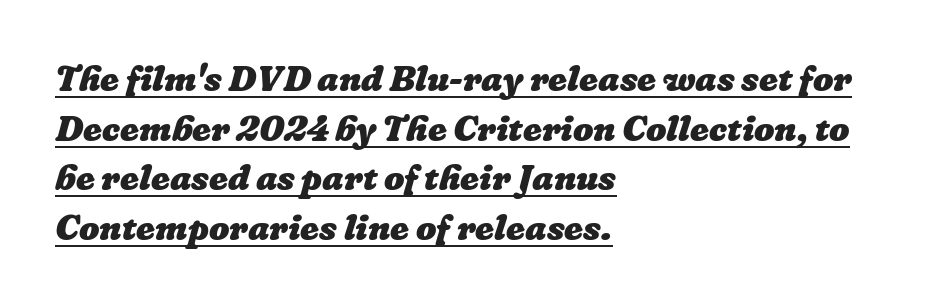
Q: Is the text bold? A: Yes.
Q: Is the text underlined? A: Yes.
Q: How is the paragraph aligned? A: Left-aligned.
Q: Is the spacing between letters normal or unusually wide? A: Normal.
Q: Is the spacing between lines tight, normal or loose? A: Normal.
Q: Width (condensed, normal, or wide)? A: Normal.
Q: Stroke contrast? A: Low.
Q: x-height? A: Medium.
Q: Monospaced? A: No.
